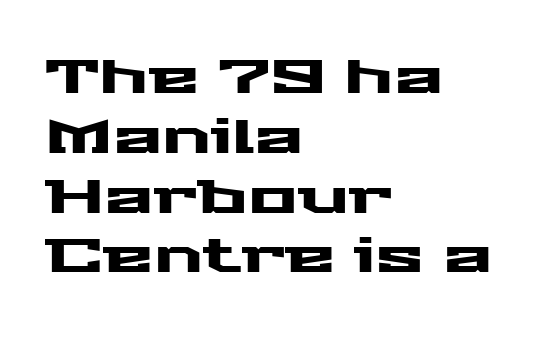
Q: Is the text italic (slanted)? A: No, it is upright.
Q: Is the typeface a serif or a sans-serif typeface? A: Sans-serif.
Q: Is the text underlined? A: No.
Q: How is the paragraph aligned? A: Left-aligned.
Q: Is the spacing between letters normal or unusually wide? A: Normal.
Q: Is the spacing between lines tight, normal or loose? A: Normal.
Q: Width (condensed, normal, or wide)? A: Wide.
Q: Stroke contrast? A: Medium.
Q: x-height? A: Medium.
Q: Monospaced? A: No.
